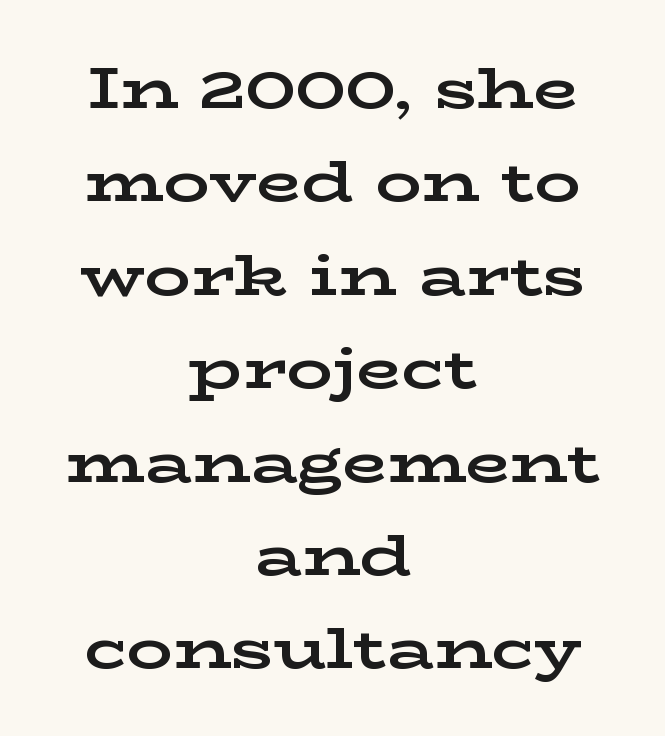
This rendering uses center alignment, leaving both contours irregular but symmetric. Honestly, the letter spacing is just normal — you wouldn't notice it. I'd describe the lettering as bold — thick and assertive. Does the lettering tilt? It doesn't — this is upright. Unmarked baselines from the first word to the last. Spacing verdict: proportional, widths tailored to each character.
